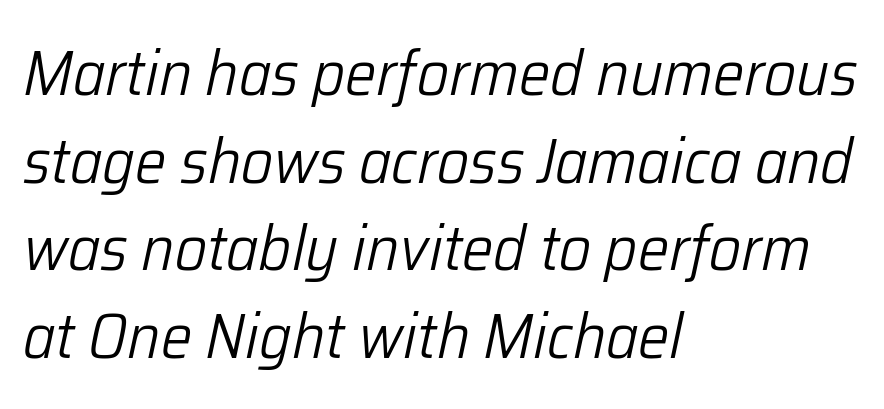
Does extra space separate the letters? No, they use regular spacing. Looks like regular typesetting: each glyph gets only the width it needs. The baseline area is clear. The face looks like a standard text weight, possibly lighter. Alignment: flush left. Baseline-to-baseline distance is the conventional proportion of letter height.
